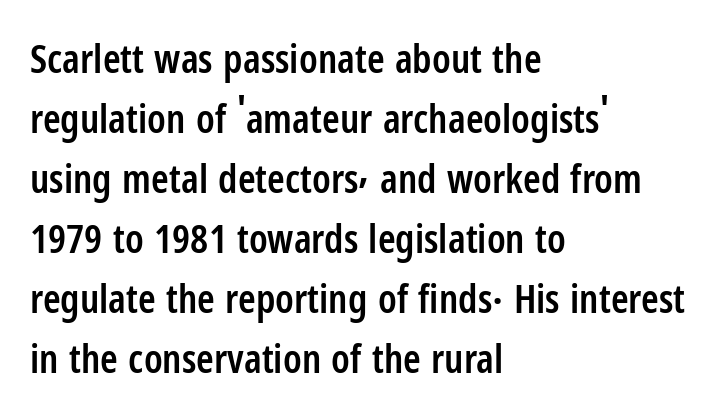
{"serif": "no", "italic": "no", "bold": "semi", "weight": "semibold", "width": "condensed", "stroke_contrast": "low", "x_height": "medium", "monospaced": "no", "underline": "no", "align": "left", "line_spacing": "normal", "line_spacing_ratio": 1.5, "letter_spacing": "normal", "letter_spacing_em": 0.0, "glyph_px": 40}
